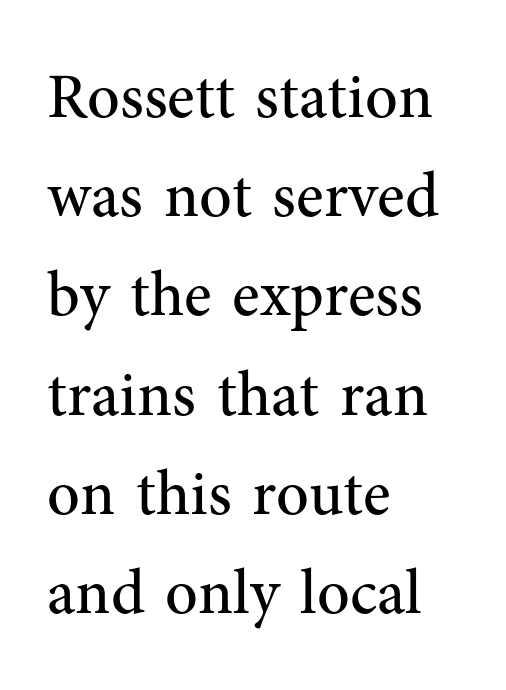
Descender tails drop into unmarked territory. The text block is weighted toward the left margin, trailing off unevenly rightward. The type is set solid horizontally, with unmodified tracking. Does the leading feel generous? No, just average.
